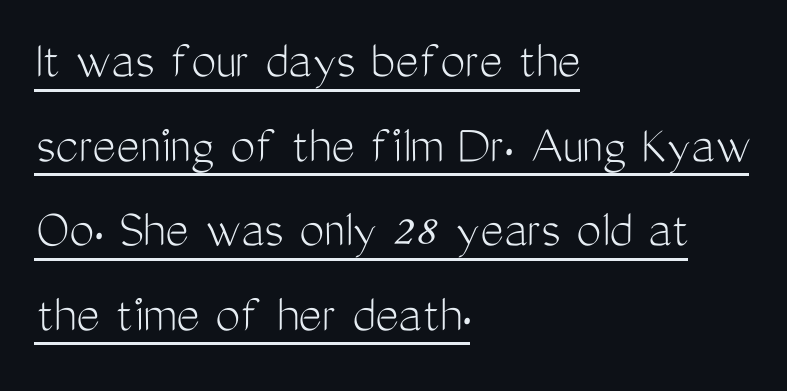
{"serif": "no", "italic": "no", "bold": "no", "weight": "light", "width": "condensed", "stroke_contrast": "medium", "x_height": "medium", "monospaced": "no", "underline": "yes", "align": "left", "line_spacing": "normal", "line_spacing_ratio": 1.51, "letter_spacing": "normal", "letter_spacing_em": 0.0, "glyph_px": 56}
